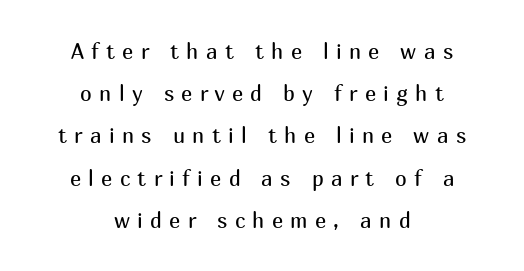
The image shows 21 px text type, upright; set centered, loose line spacing (2.01x), unusually wide letter spacing (+0.35 em), not underlined.
